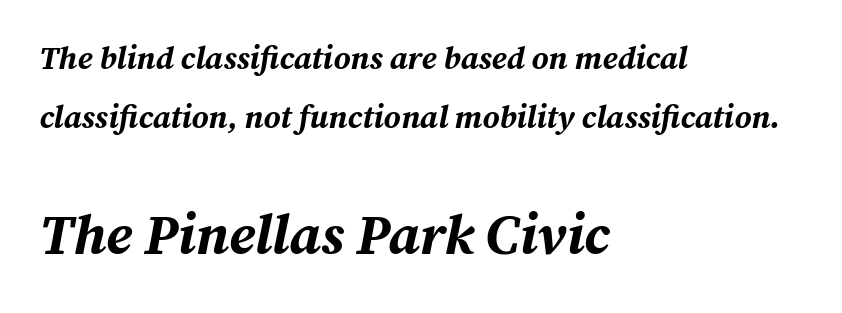
Q: Is the text bold? A: Yes.
Q: Is the text italic (slanted)? A: Yes, it leans right by about 12 degrees.
Q: Is the text underlined? A: No.
Q: How is the paragraph aligned? A: Left-aligned.
Q: Is the spacing between letters normal or unusually wide? A: Normal.
Q: Which block of text is set in a larger size, the first (top) or the second (bottom)? A: The second (bottom) one.
Q: Width (condensed, normal, or wide)? A: Normal.
Q: Stroke contrast? A: Medium.
Q: x-height? A: Medium.
Q: Monospaced? A: No.
